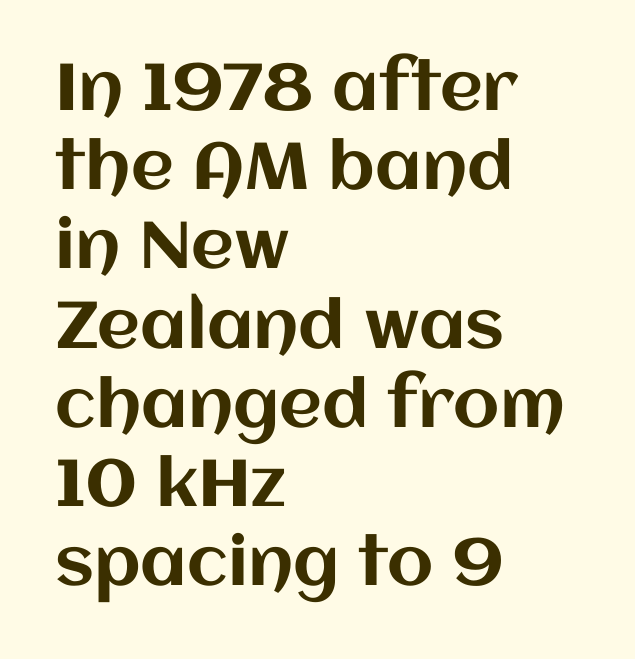
Spacing verdict: proportional, widths tailored to each character. Underlining? Definitely not there. The face used here is rendered with its standard letterfit. Every stem runs plumb, perpendicular to the baseline. Visually the block forms a straight wall on the left and a jagged coastline on the right.
